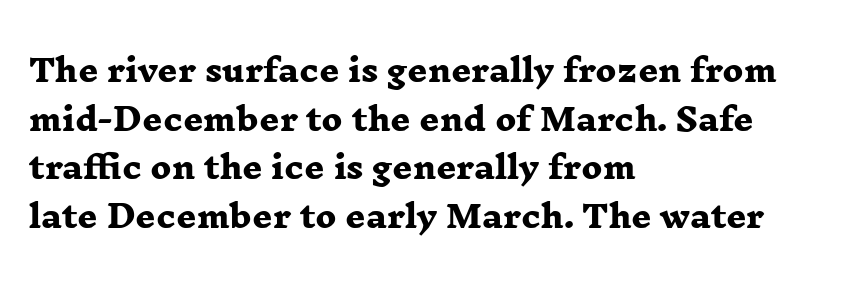
Q: Is the text bold? A: Yes.
Q: Is the typeface a serif or a sans-serif typeface? A: Serif.
Q: Is the text underlined? A: No.
Q: How is the paragraph aligned? A: Left-aligned.
Q: Is the spacing between letters normal or unusually wide? A: Normal.
Q: Is the spacing between lines tight, normal or loose? A: Normal.
Q: Width (condensed, normal, or wide)? A: Wide.
Q: Stroke contrast? A: Low.
Q: x-height? A: Medium.
Q: Monospaced? A: No.
